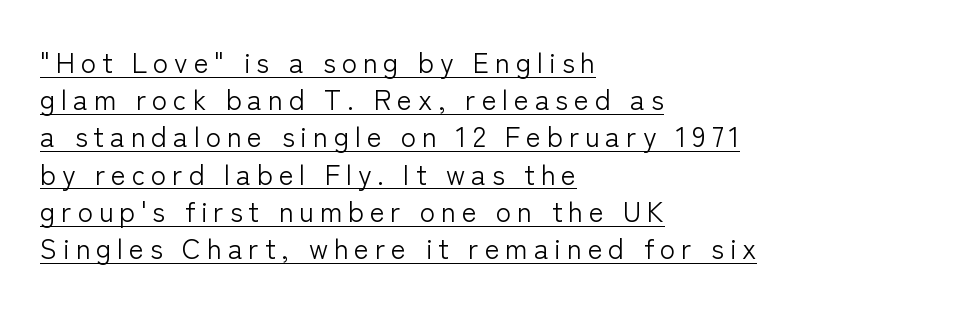
Upright lettering throughout. The block of text has a typical density, with ordinary space between rows. This sample uses expanded letter spacing, leaving extra air between glyphs. Note the varied advance widths — an 'i' is clearly narrower than an 'm'. A student would call this left alignment; a typographer would say flush left, rag right. Heft: none added — not bold.
